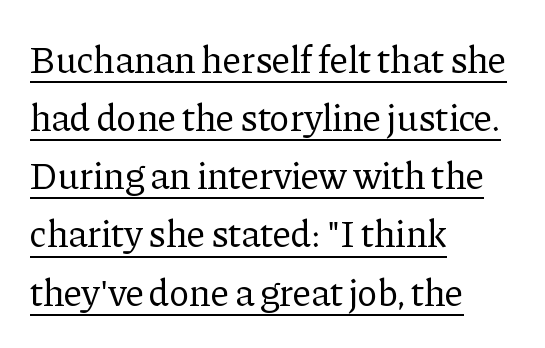
The rag falls on the right side of this text block. The letters look calm and open, with moderate or lighter stems. Spacing verdict: proportional, widths tailored to each character. Evenly set lines give the paragraph a standard silhouette. The axis of the letterforms is exactly vertical. Standard letterfit; no display-style spreading of the glyphs.
